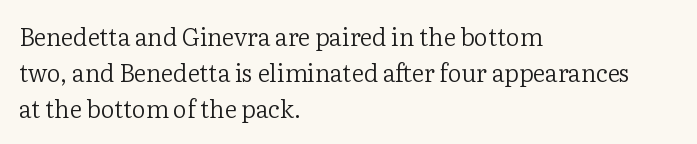
The image shows 24 px text type, upright; set left-aligned, normal line spacing (1.49x), normal letter spacing, not underlined.
